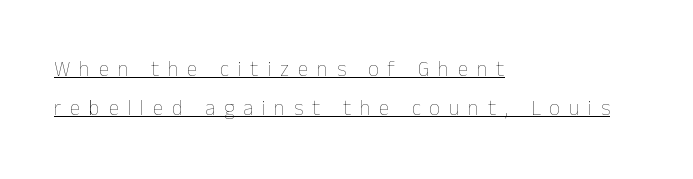
The typesetting does not lean heavy: it is not bold. The typesetter chose a ragged-right arrangement here. The passage shown has open, widely tracked lettering throughout. If you drew a line through each stem, it would be perfectly vertical.
